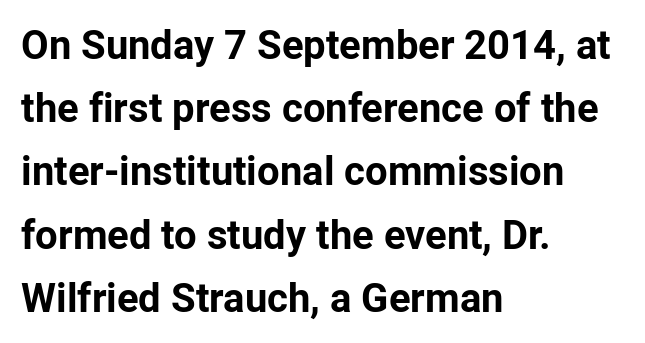
Do the characters align in a grid? No, the font is proportional. The glyphs in this specimen are sans serif. The passage shown is emphatically bold. Vertical spacing — default.
